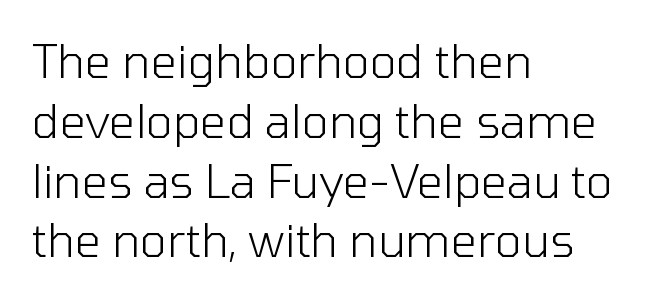
{"serif": "no", "italic": "no", "bold": "no", "weight": "light", "width": "normal", "stroke_contrast": "low", "x_height": "medium", "monospaced": "no", "underline": "no", "align": "left", "line_spacing": "normal", "line_spacing_ratio": 1.3, "letter_spacing": "normal", "letter_spacing_em": 0.0, "glyph_px": 46}
